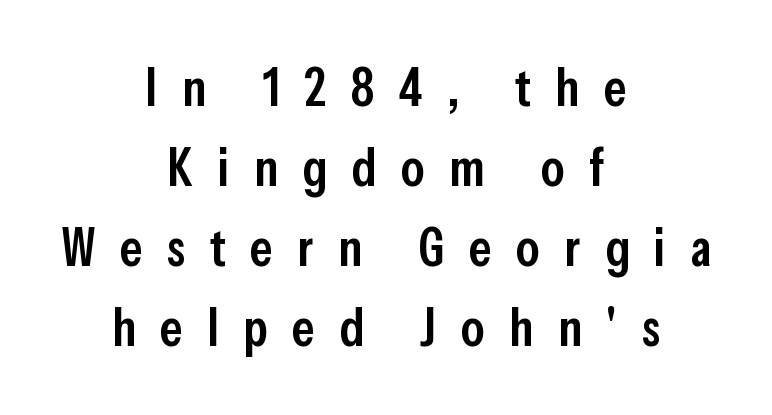
The image shows 53 px semibold, condensed sans-serif type, upright; set centered, normal line spacing (1.51x), unusually wide letter spacing (+0.46 em), not underlined; low stroke contrast and a medium x-height.
